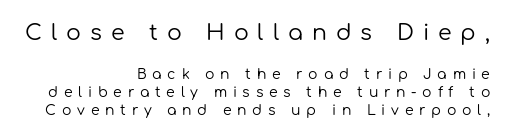
Q: Is the text bold? A: No.
Q: Is the text italic (slanted)? A: No, it is upright.
Q: Is the text underlined? A: No.
Q: How is the paragraph aligned? A: Right-aligned.
Q: Is the spacing between letters normal or unusually wide? A: Unusually wide.
Q: Is the spacing between lines tight, normal or loose? A: Normal.
Q: Which block of text is set in a larger size, the first (top) or the second (bottom)? A: The first (top) one.
